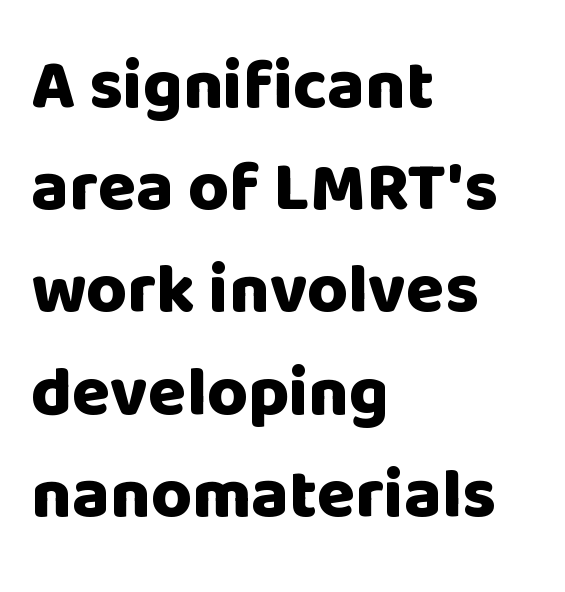
Q: Is the text bold? A: Yes.
Q: Is the text italic (slanted)? A: No, it is upright.
Q: Is the typeface a serif or a sans-serif typeface? A: Sans-serif.
Q: Is the text underlined? A: No.
Q: How is the paragraph aligned? A: Left-aligned.
Q: Is the spacing between letters normal or unusually wide? A: Normal.
Q: Is the spacing between lines tight, normal or loose? A: Normal.
Q: Width (condensed, normal, or wide)? A: Normal.
Q: Stroke contrast? A: Low.
Q: x-height? A: Large.
Q: Monospaced? A: No.
